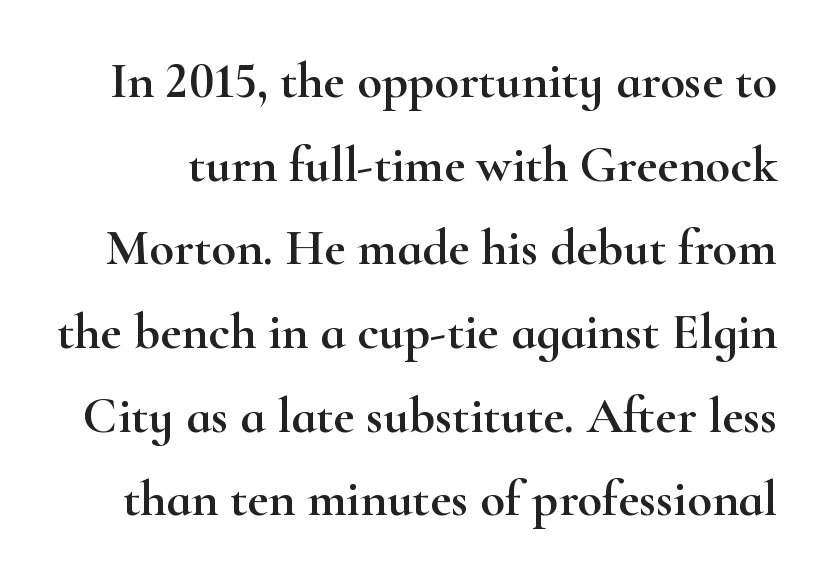
The image shows 51 px wide serif type, upright; set normal line spacing (1.64x), normal letter spacing, not underlined; high stroke contrast and a small x-height.
